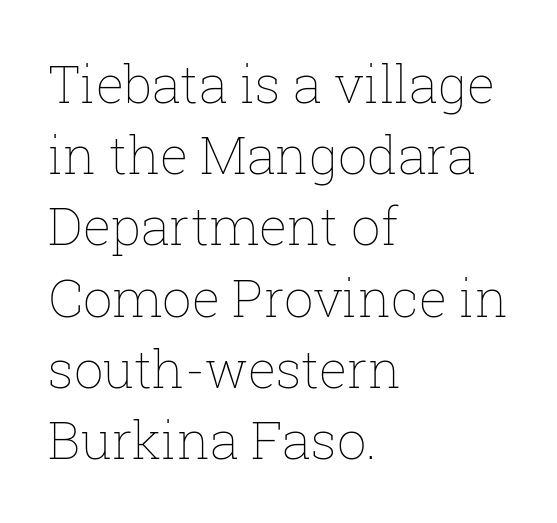
Heft: none added — not bold. Each new line begins a customary step beneath the previous one. Characters remain perfectly vertical along every line. The passage is arranged the way most books set body copy — flush left. Tracking value appears to be zero — textbook default spacing. The face used here is proportionally spaced, like ordinary book or web type.
